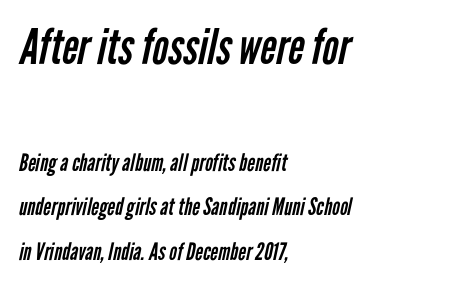
Q: Is the text bold? A: No.
Q: Is the typeface a serif or a sans-serif typeface? A: Sans-serif.
Q: Is the text underlined? A: No.
Q: How is the paragraph aligned? A: Left-aligned.
Q: Is the spacing between letters normal or unusually wide? A: Normal.
Q: Which block of text is set in a larger size, the first (top) or the second (bottom)? A: The first (top) one.
Q: Width (condensed, normal, or wide)? A: Condensed.
Q: Stroke contrast? A: Low.
Q: x-height? A: Medium.
Q: Monospaced? A: No.
